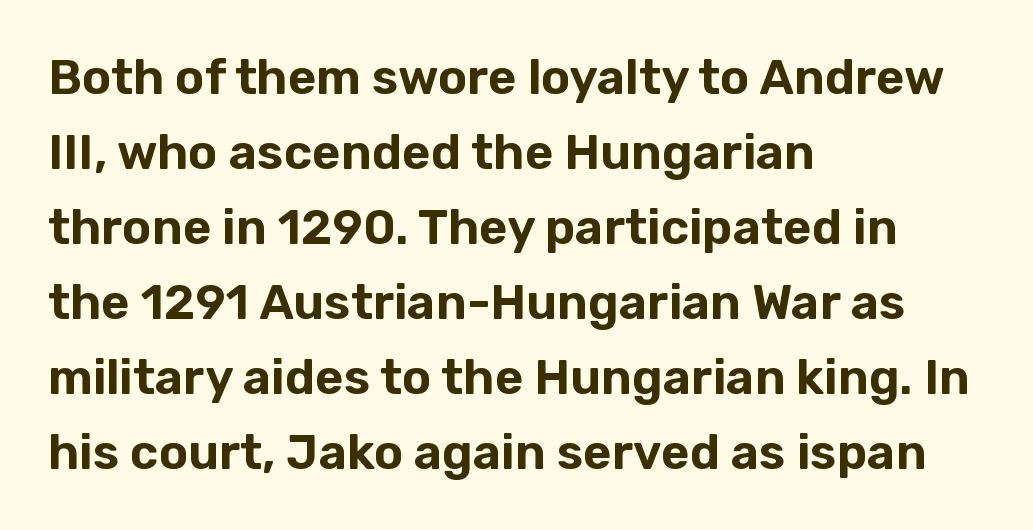
Q: Is the text italic (slanted)? A: No, it is upright.
Q: Is the typeface a serif or a sans-serif typeface? A: Sans-serif.
Q: Is the text underlined? A: No.
Q: How is the paragraph aligned? A: Left-aligned.
Q: Is the spacing between letters normal or unusually wide? A: Normal.
Q: Is the spacing between lines tight, normal or loose? A: Normal.
Q: Width (condensed, normal, or wide)? A: Normal.
Q: Stroke contrast? A: Low.
Q: x-height? A: Medium.
Q: Monospaced? A: No.
